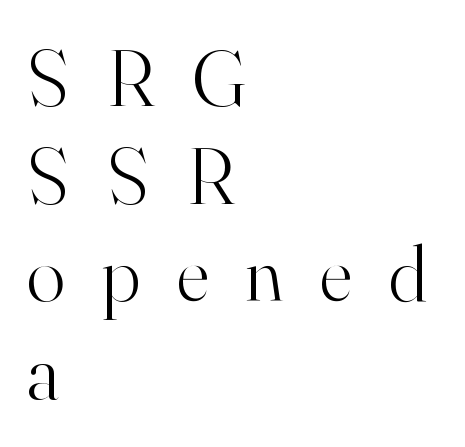
The image shows 80 px light serif type, upright; set left-aligned, line spacing 1.22x, unusually wide letter spacing (+0.46 em), not underlined; high stroke contrast and a small x-height.
